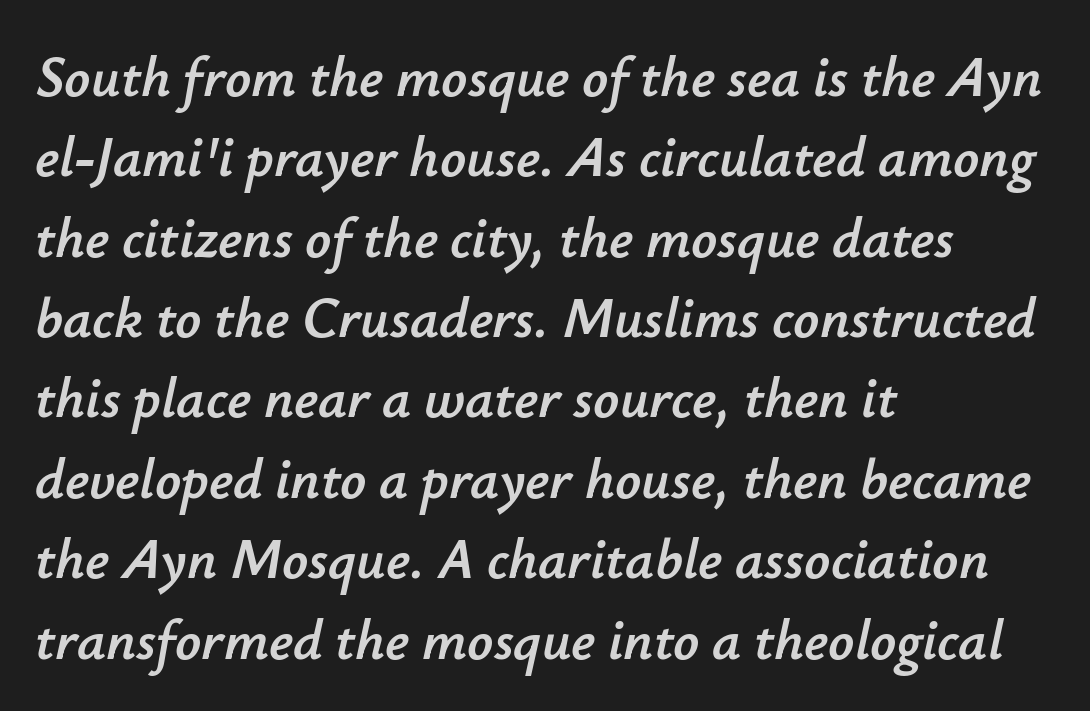
The image shows 57 px text type, italic (leaning right); set left-aligned, normal line spacing (1.41x), normal letter spacing, not underlined; low stroke contrast and a small x-height.
